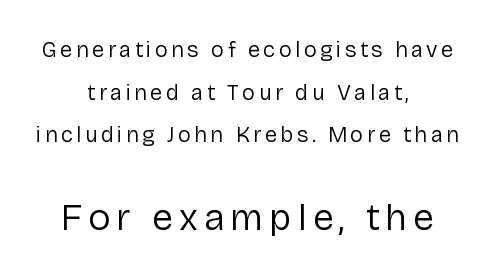
The lines in this sample share a center point and differ in where they start and stop. Note the varied advance widths — an 'i' is clearly narrower than an 'm'. Is there any slant? The stems are plumb. The area under the type is left untouched. This sample trades compactness for vertical openness between lines. This rendering employs a face without finishing strokes, i.e., a sans-serif.
